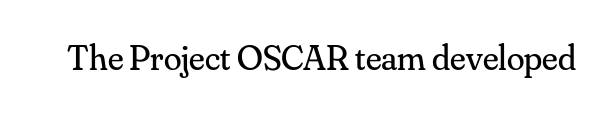
Q: Is the text bold? A: No.
Q: Is the text italic (slanted)? A: No, it is upright.
Q: Is the typeface a serif or a sans-serif typeface? A: Serif.
Q: Is the text underlined? A: No.
Q: Is the spacing between letters normal or unusually wide? A: Normal.
Q: Width (condensed, normal, or wide)? A: Normal.
Q: Stroke contrast? A: Medium.
Q: x-height? A: Small.
Q: Monospaced? A: No.
